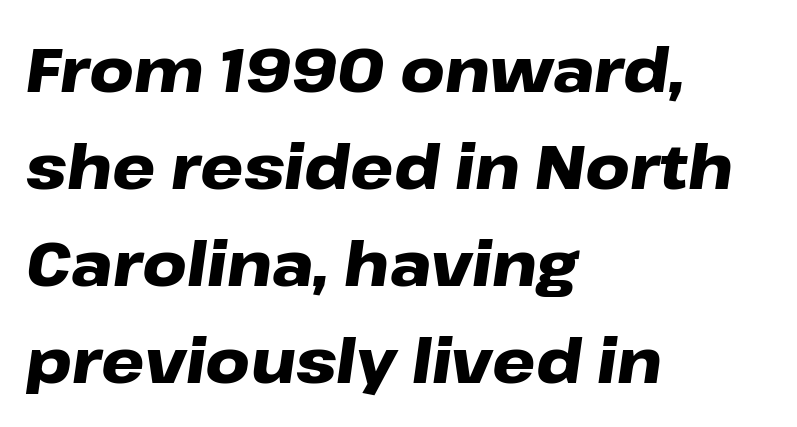
The image shows 61 px heavy, wide type, italic (leaning right); set left-aligned, normal line spacing (1.59x), normal letter spacing, not underlined; low stroke contrast and a medium x-height.
